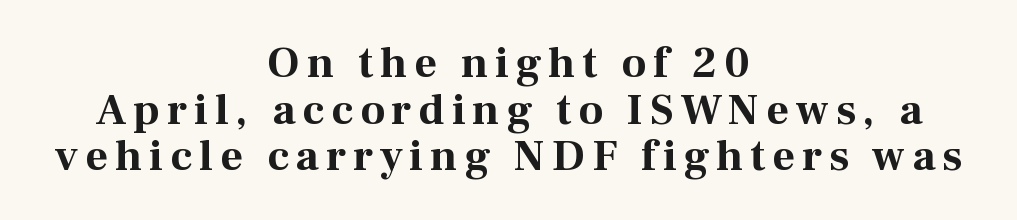
The space between consecutive lines is stingy. These lines are rendered in a variable-pitch font. The lettering holds an erect, upright posture throughout. On the weight axis this lands at bold, roughly 700. No word sits above an underline.
